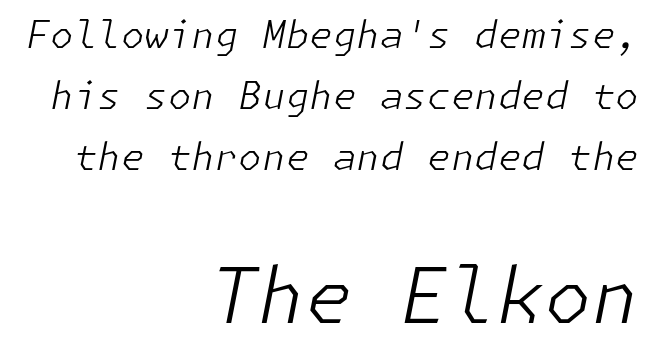
Q: Is the text bold? A: No.
Q: Is the text italic (slanted)? A: Yes, it leans right by about 11 degrees.
Q: Is the text underlined? A: No.
Q: How is the paragraph aligned? A: Right-aligned.
Q: Is the spacing between letters normal or unusually wide? A: Normal.
Q: Is the spacing between lines tight, normal or loose? A: Normal.
Q: Which block of text is set in a larger size, the first (top) or the second (bottom)? A: The second (bottom) one.
Q: Width (condensed, normal, or wide)? A: Normal.
Q: Stroke contrast? A: Low.
Q: x-height? A: Medium.
